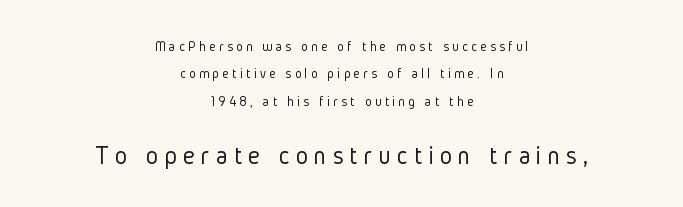
The designer dialed line spacing up above the default. On a weight scale, this lands at 450 or below. The foot of each line stays bare and open. The whitespace from short lines is split evenly between both sides.
